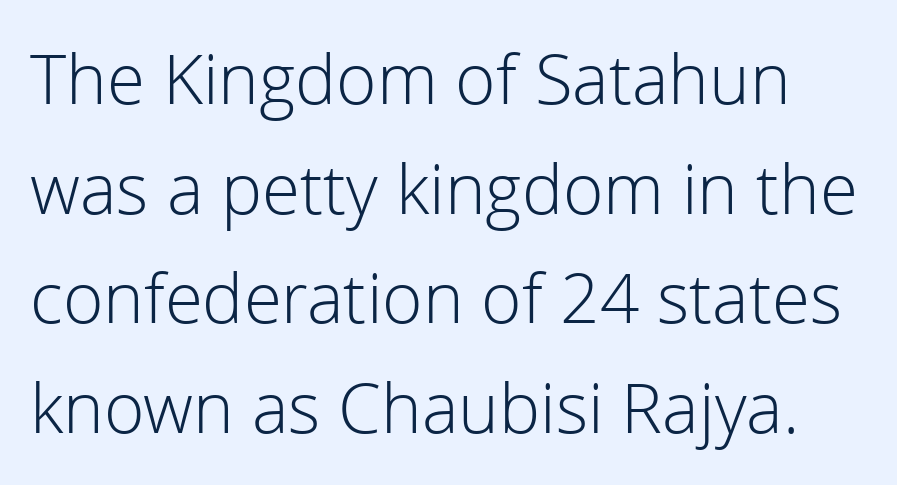
{"serif": "no", "italic": "no", "bold": "no", "weight": "light", "width": "normal", "x_height": "medium", "monospaced": "no", "underline": "no", "line_spacing": "normal", "line_spacing_ratio": 1.59, "letter_spacing": "normal", "letter_spacing_em": 0.0, "glyph_px": 69}
